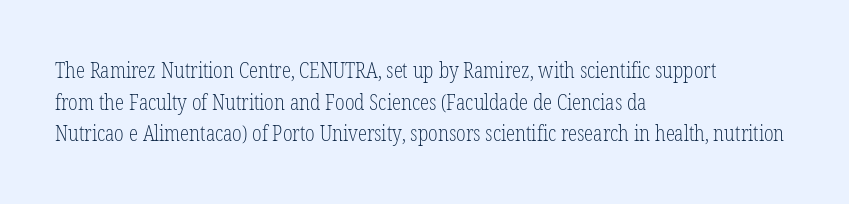
The image shows 21 px text type, upright; set left-aligned, normal line spacing (1.51x), normal letter spacing, not underlined.
